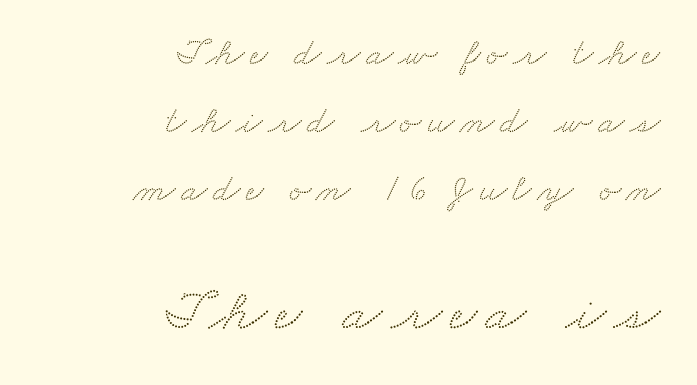
Q: Is the typeface a serif or a sans-serif typeface? A: Serif.
Q: Is the text underlined? A: No.
Q: How is the paragraph aligned? A: Right-aligned.
Q: Which block of text is set in a larger size, the first (top) or the second (bottom)? A: The second (bottom) one.
Q: Width (condensed, normal, or wide)? A: Wide.
Q: Stroke contrast? A: Medium.
Q: x-height? A: Small.
Q: Monospaced? A: No.
